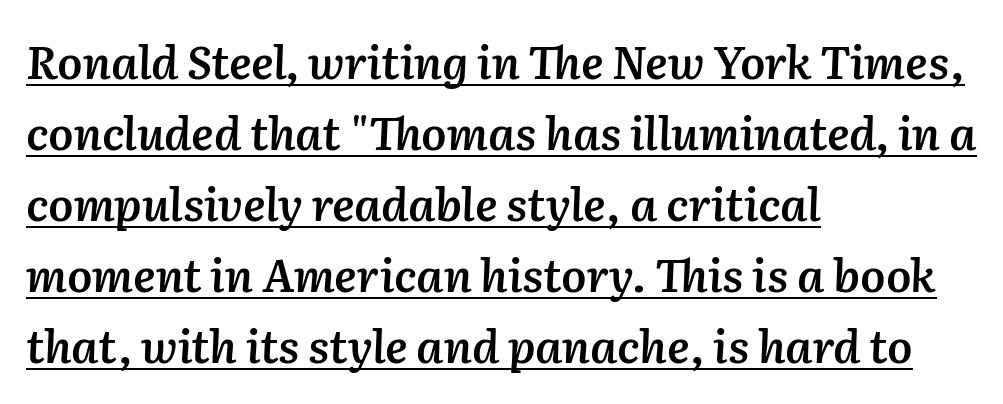
The image shows 45 px semibold type, italic (leaning right); set left-aligned, normal line spacing (1.58x), normal letter spacing, underlined; medium stroke contrast and a medium x-height.
